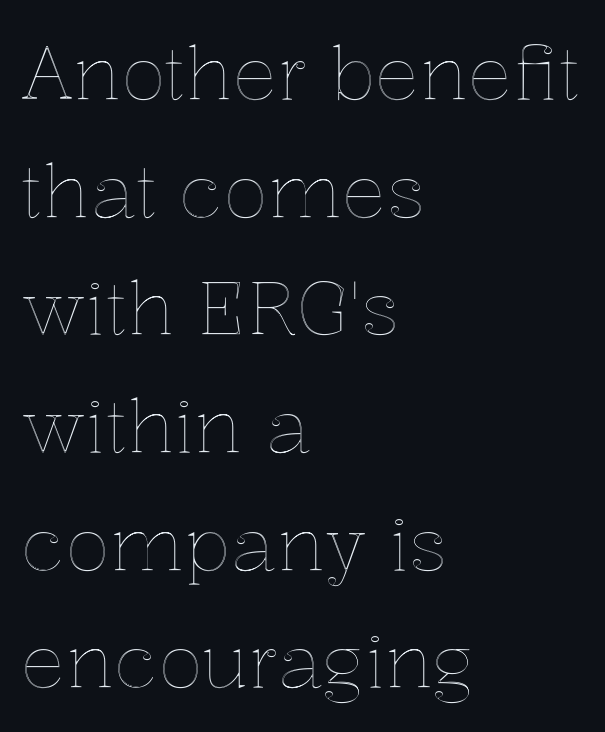
{"italic": "no", "width": "normal", "x_height": "medium", "monospaced": "no", "underline": "no", "align": "left", "line_spacing": "normal", "line_spacing_ratio": 1.59, "letter_spacing": "normal", "letter_spacing_em": 0.0, "glyph_px": 74}
